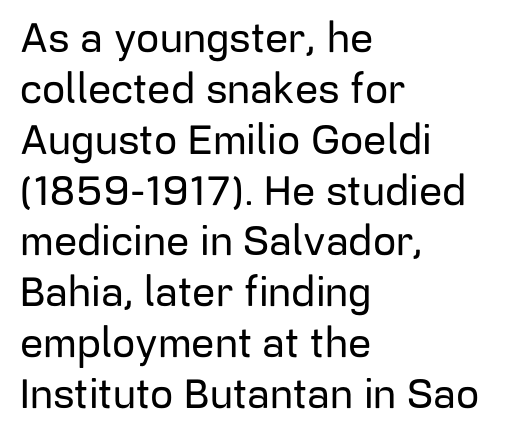
Just letters on the line, the space beneath them empty. A student would call this left alignment; a typographer would say flush left, rag right. Varying glyph widths throughout — classic text-font behaviour. Honestly, the letter spacing is just normal — you wouldn't notice it. The lettering stays uniformly vertical, giving the passage a roman look.
